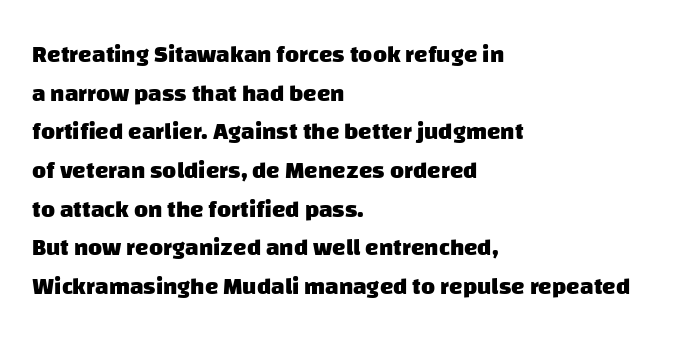
The image shows 24 px bold type; set left-aligned, normal line spacing (1.61x), normal letter spacing, not underlined.
